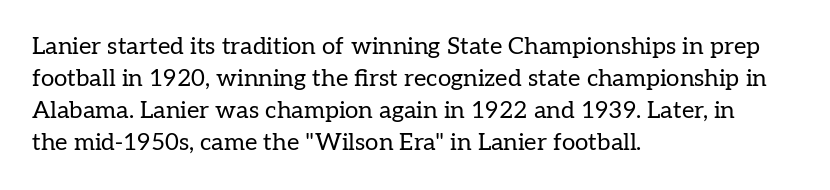
{"italic": "no", "bold": "no", "underline": "no", "align": "left", "line_spacing": "normal", "line_spacing_ratio": 1.33, "letter_spacing": "normal", "letter_spacing_em": 0.0, "glyph_px": 24}
